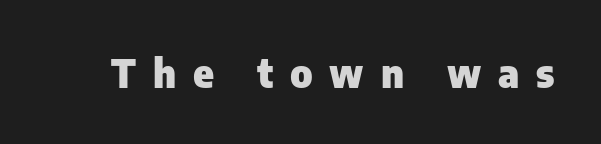
A roman cut, with each character standing at attention. The area under the type is left untouched. Serif or sans? Sans — the stroke terminals are bare. The strokes are fattened all the way to bold.
